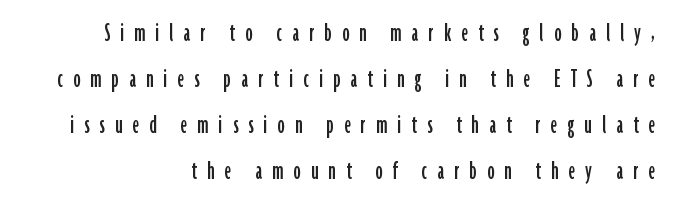
The letterforms stand isolated, each surrounded by extra space. Plain, unruled lines of type. This sample uses a sans-serif face. Rows of type keep a routine distance in the vertical direction. Does the copy run flush right? Yes — the right margin is perfectly even. In terms of posture, this sample is upright.
